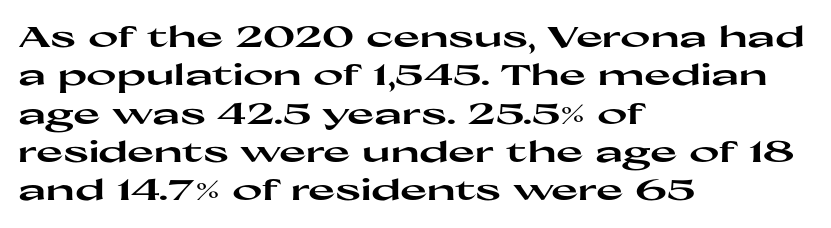
{"serif": "no", "italic": "no", "bold": "yes", "weight": "heavy", "width": "wide", "stroke_contrast": "high", "x_height": "medium", "monospaced": "no", "underline": "no", "align": "left", "line_spacing": "normal", "line_spacing_ratio": 1.32, "letter_spacing": "normal", "letter_spacing_em": 0.0, "glyph_px": 29}
